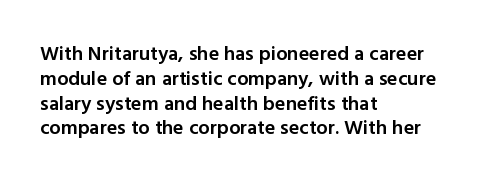
{"italic": "no", "bold": "semi", "underline": "no", "align": "left", "line_spacing_ratio": 1.24, "letter_spacing": "normal", "letter_spacing_em": 0.0, "glyph_px": 20}
